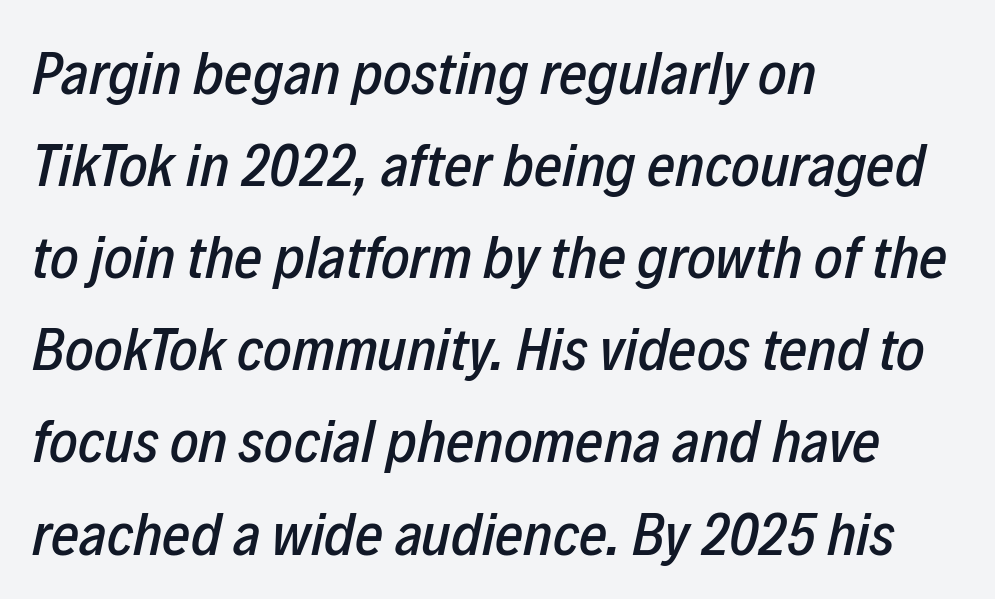
The lines are quadded left. Underlining? Definitely not there. Students, observe: this is what conventionally led text looks like. Does the lettering tilt? It does — this is italic. A typesetter would call this proportional, since set widths differ per character. Standard letterfit; no display-style spreading of the glyphs.
